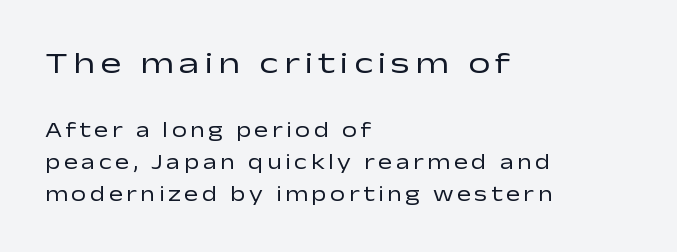
{"serif": "no", "italic": "no", "bold": "no", "weight": "regular", "width": "wide", "stroke_contrast": "low", "x_height": "medium", "monospaced": "no", "underline": "no", "align": "left", "line_spacing": "normal", "line_spacing_ratio": 1.54, "larger_block": "first", "size_ratio": 1.48, "glyph_px": 31}
